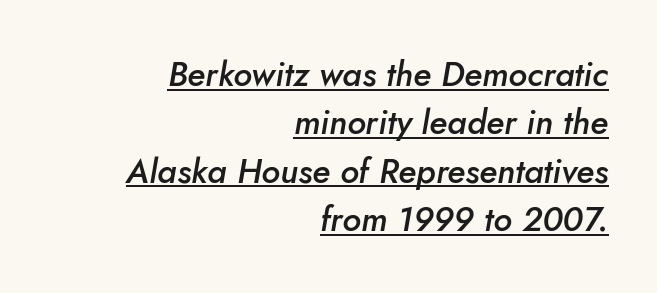
Is this a fixed-width face? No — the glyphs have proportional, varying widths. These words are printed semibold, heavier than regular yet not bold. Regarding leading, the lines here are spaced in the standard way. Underlined type. A typesetter would mark this as italic. There is no visible air inserted between adjacent glyphs.
